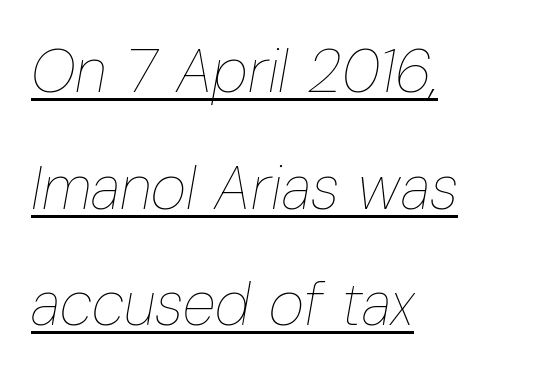
Q: Is the text bold? A: No.
Q: Is the text italic (slanted)? A: Yes, it leans right by about 10 degrees.
Q: Is the text underlined? A: Yes.
Q: How is the paragraph aligned? A: Left-aligned.
Q: Is the spacing between letters normal or unusually wide? A: Normal.
Q: Is the spacing between lines tight, normal or loose? A: Loose.
Q: Width (condensed, normal, or wide)? A: Condensed.
Q: Stroke contrast? A: Low.
Q: x-height? A: Medium.
Q: Monospaced? A: No.
